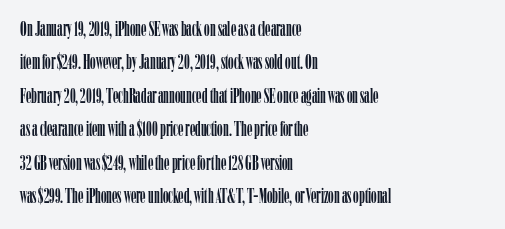
Regarding leading, the lines here are spaced in the standard way. The typography opts for an upright posture over an oblique one. Caption: multi-line text, flush left, ragged right. Nothing unusual about the tracking: characters are spaced as the font intends.
